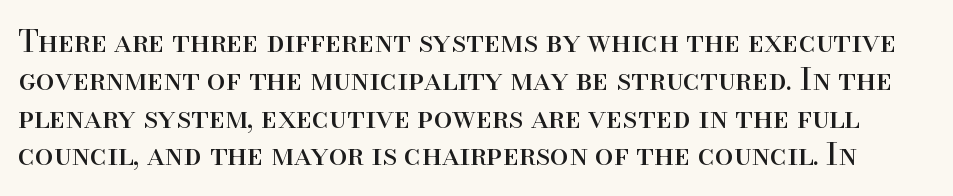
A quiet, ordinary-to-light weight characterises the typeface. Letterform terminals end in serifs throughout the passage. The letters advance in unequal steps, a hallmark of proportional type. Rendered with straight, roman letterforms. Anything drawn beneath the words? Only blank space.
